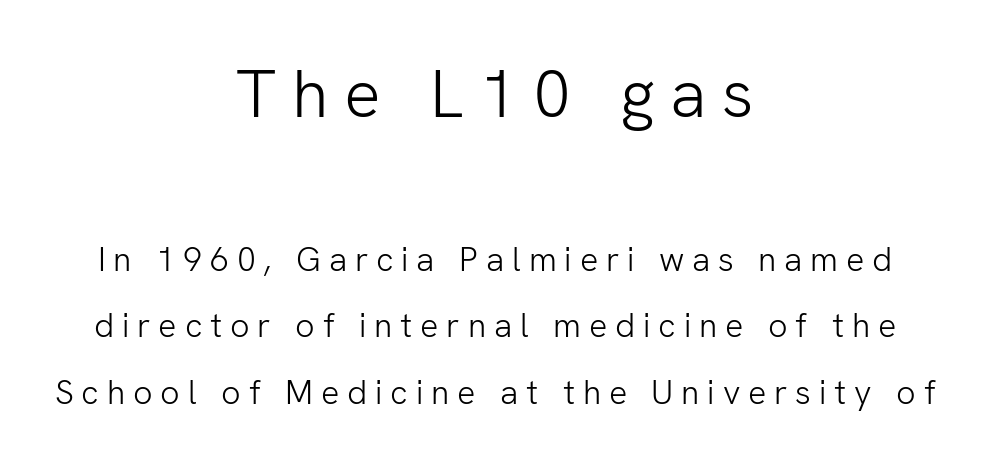
The lines are spread far apart with generous leading. I'd call this a sans setting — the letters go barefoot. The passage shown begins with its larger block and ends with its smaller one. The weight tops out at a normal text grade. Leftover space on each line is divided equally before and after the words. Is this a fixed-width face? No — the glyphs have proportional, varying widths.
